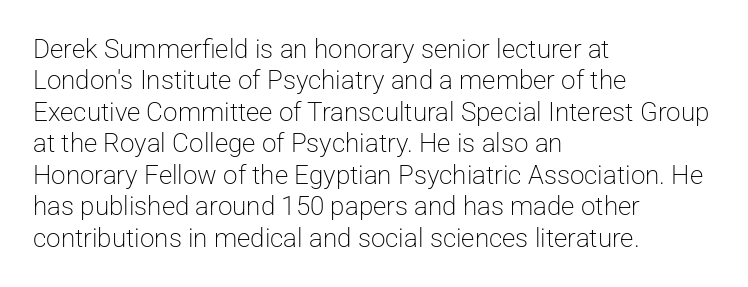
What stands out about the letter spacing? Nothing — it is the standard amount. The rendering anchors every line to the left-hand side. A light-to-regular cut is what we see here. Ordinary non-slanted type is in use.
